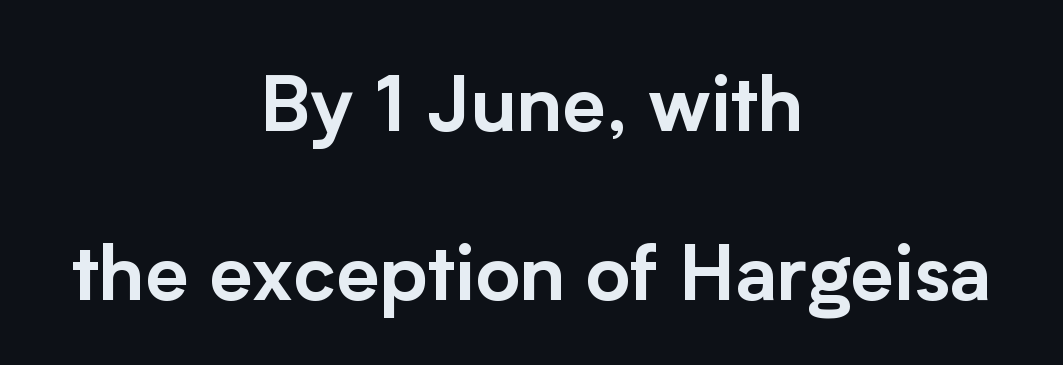
The image shows 77 px sans-serif type, upright; set centered, loose line spacing (2.19x), normal letter spacing, not underlined; low stroke contrast and a medium x-height.
